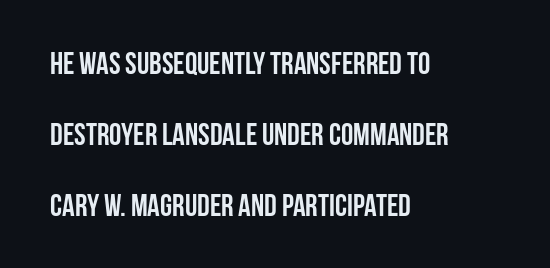
Notice how the passage keeps a crisp vertical edge on the left only. Do the characters align in a grid? No, the font is proportional. The typography opts for an upright posture over an oblique one. This rendering leaves character spacing at its baseline value. In terms of leading, this rendering errs on the spacious side. Type without underlining.
